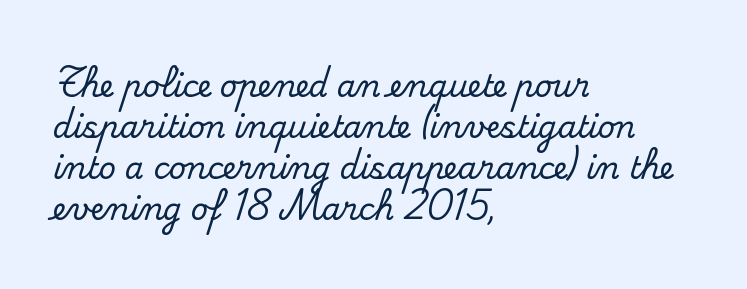
Q: Is the text italic (slanted)? A: Yes.
Q: Is the text underlined? A: No.
Q: How is the paragraph aligned? A: Left-aligned.
Q: Is the spacing between letters normal or unusually wide? A: Normal.
Q: Is the spacing between lines tight, normal or loose? A: Normal.
Q: Width (condensed, normal, or wide)? A: Normal.
Q: Stroke contrast? A: Medium.
Q: x-height? A: Small.
Q: Monospaced? A: No.
